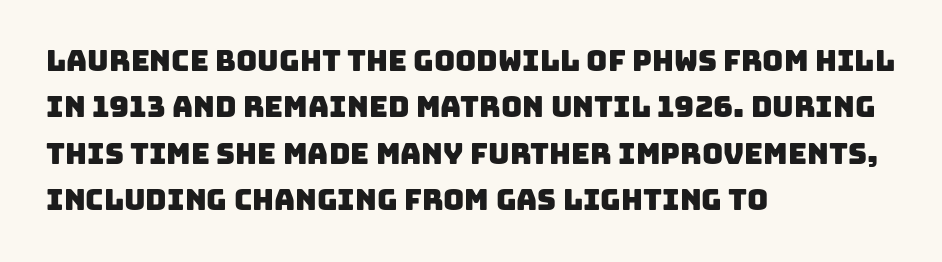
Q: Is the typeface a serif or a sans-serif typeface? A: Sans-serif.
Q: Is the text underlined? A: No.
Q: How is the paragraph aligned? A: Left-aligned.
Q: Is the spacing between letters normal or unusually wide? A: Normal.
Q: Is the spacing between lines tight, normal or loose? A: Normal.
Q: Width (condensed, normal, or wide)? A: Normal.
Q: Stroke contrast? A: Low.
Q: x-height? A: Large.
Q: Monospaced? A: No.
